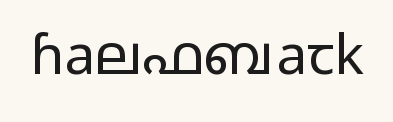
The image shows 55 px regular-weight, wide sans-serif type, upright; set normal letter spacing, not underlined; low stroke contrast and a medium x-height.
